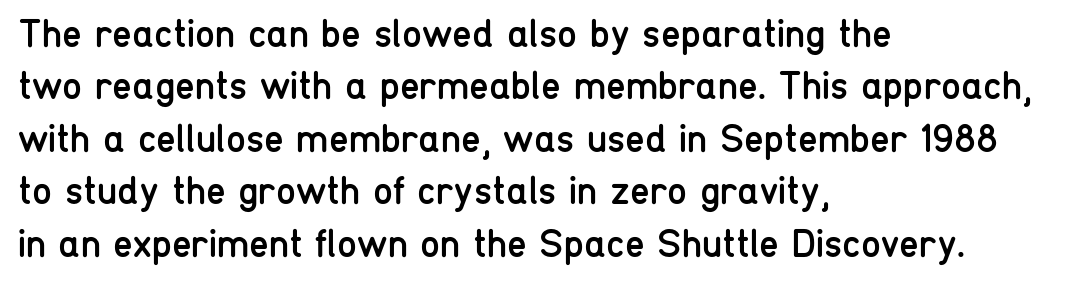
The image shows 40 px regular-weight, condensed sans-serif type, upright; set left-aligned, normal line spacing (1.31x), normal letter spacing, not underlined; low stroke contrast and a medium x-height.
